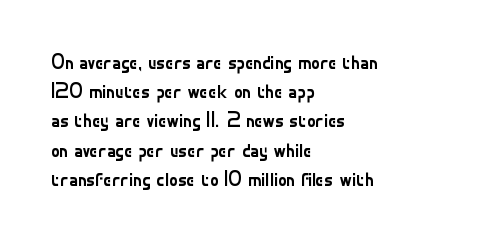
{"italic": "no", "bold": "no", "underline": "no", "align": "left", "line_spacing": "normal", "line_spacing_ratio": 1.39, "letter_spacing": "normal", "letter_spacing_em": 0.0, "glyph_px": 21}
